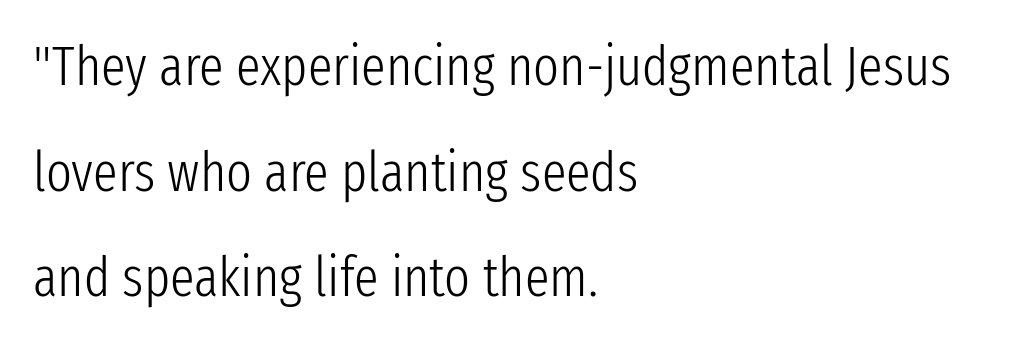
Rendered with straight, roman letterforms. Caption: standard tracking, unaltered. Baseline-to-baseline distance is far greater than the letter height. The strip under each line holds only bare page. Is the block centered? No — it sits flush against the left margin. The font is comparable to plain body text, perhaps lighter.
